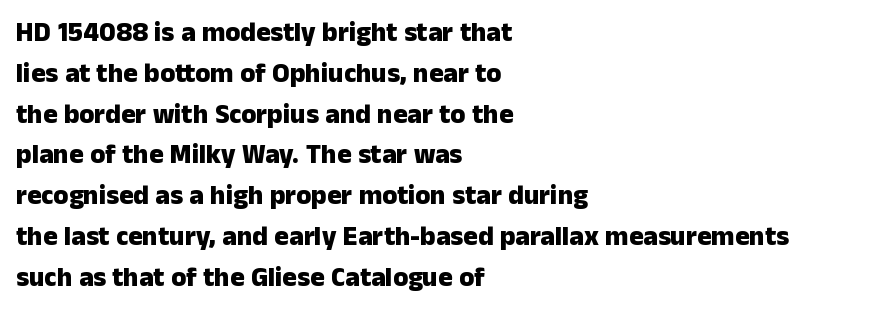
The image shows 27 px bold type, upright; set left-aligned, normal line spacing (1.51x), normal letter spacing, not underlined.
